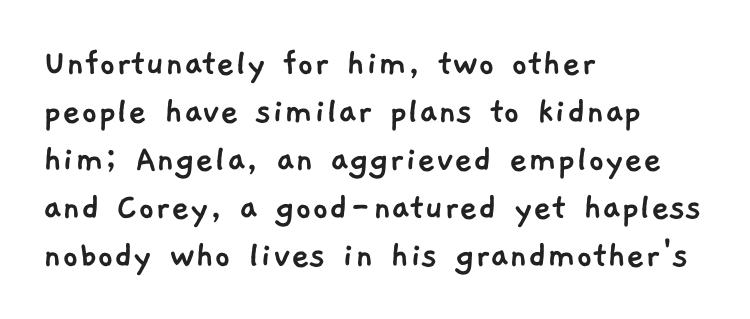
The image shows 40 px sans-serif type; set left-aligned, line spacing 1.2x, normal letter spacing, not underlined; low stroke contrast and a medium x-height.
